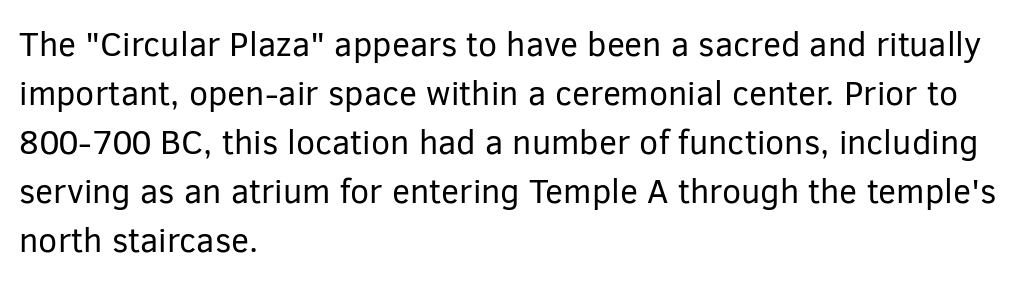
Q: Is the text bold? A: No.
Q: Is the text italic (slanted)? A: No, it is upright.
Q: Is the typeface a serif or a sans-serif typeface? A: Sans-serif.
Q: Is the text underlined? A: No.
Q: How is the paragraph aligned? A: Left-aligned.
Q: Is the spacing between letters normal or unusually wide? A: Normal.
Q: Is the spacing between lines tight, normal or loose? A: Normal.
Q: Width (condensed, normal, or wide)? A: Normal.
Q: Stroke contrast? A: Low.
Q: x-height? A: Medium.
Q: Monospaced? A: No.
